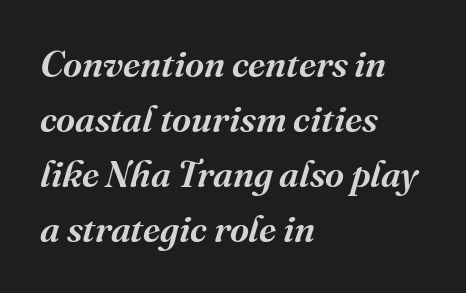
Q: Is the text italic (slanted)? A: Yes, it leans right by about 16 degrees.
Q: Is the typeface a serif or a sans-serif typeface? A: Serif.
Q: Is the text underlined? A: No.
Q: How is the paragraph aligned? A: Left-aligned.
Q: Is the spacing between letters normal or unusually wide? A: Normal.
Q: Is the spacing between lines tight, normal or loose? A: Normal.
Q: Width (condensed, normal, or wide)? A: Normal.
Q: Stroke contrast? A: Medium.
Q: x-height? A: Medium.
Q: Monospaced? A: No.
